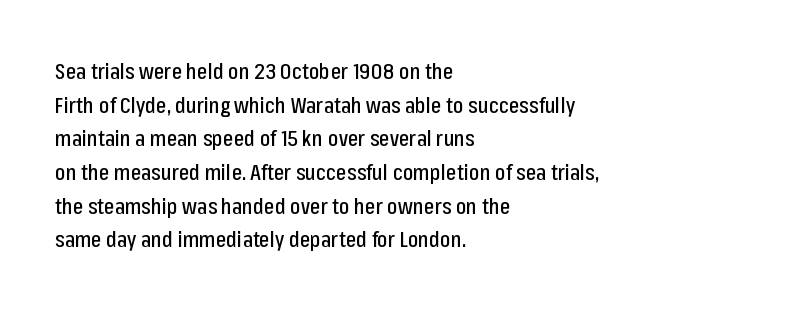
The image shows 22 px text type, upright; set left-aligned, normal line spacing (1.53x), normal letter spacing, not underlined.
